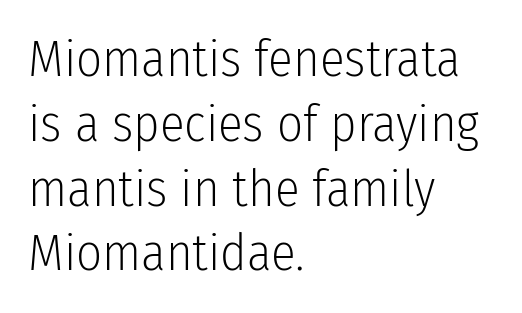
{"serif": "no", "italic": "no", "bold": "no", "weight": "light", "width": "condensed", "stroke_contrast": "low", "x_height": "medium", "monospaced": "no", "underline": "no", "align": "left", "line_spacing": "normal", "line_spacing_ratio": 1.27, "letter_spacing": "normal", "letter_spacing_em": 0.0, "glyph_px": 51}
